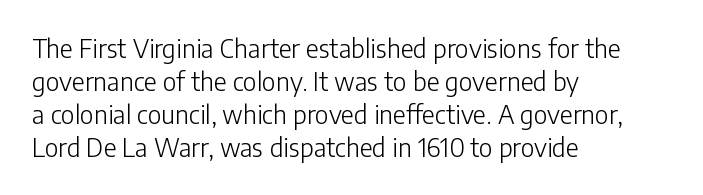
{"italic": "no", "bold": "no", "underline": "no", "align": "left", "line_spacing": "normal", "line_spacing_ratio": 1.32, "letter_spacing": "normal", "letter_spacing_em": 0.0, "glyph_px": 25}
